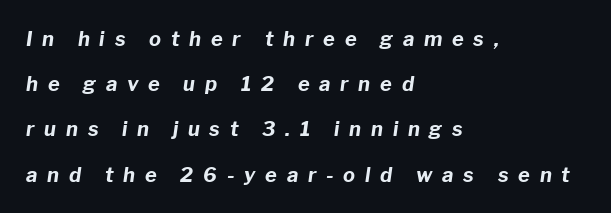
Q: Is the text bold? A: Yes.
Q: Is the text italic (slanted)? A: Yes, it leans right by about 8 degrees.
Q: Is the text underlined? A: No.
Q: How is the paragraph aligned? A: Left-aligned.
Q: Is the spacing between letters normal or unusually wide? A: Unusually wide.
Q: Is the spacing between lines tight, normal or loose? A: Loose.
